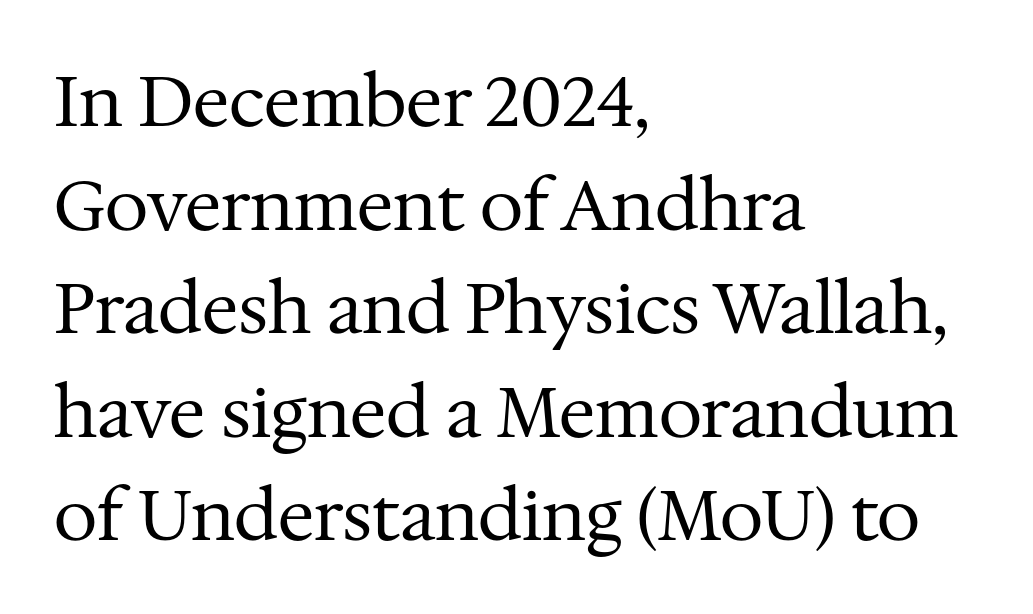
This rendering leaves character spacing at its baseline value. The face used here is seriffed, in the tradition of book romans. The lines in this sample share a left origin and differ only in where they stop. In terms of leading, this rendering sits right in the middle. The space beneath each line is pristine and unruled. Is there any slant? The stems are plumb.
